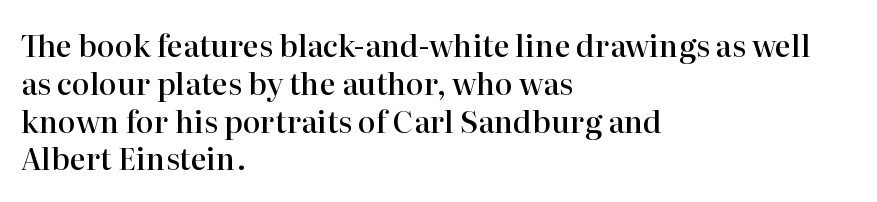
Q: Is the text bold? A: Semi-bold.
Q: Is the text italic (slanted)? A: No, it is upright.
Q: Is the typeface a serif or a sans-serif typeface? A: Serif.
Q: Is the text underlined? A: No.
Q: How is the paragraph aligned? A: Left-aligned.
Q: Is the spacing between letters normal or unusually wide? A: Normal.
Q: Is the spacing between lines tight, normal or loose? A: Normal.
Q: Width (condensed, normal, or wide)? A: Normal.
Q: Stroke contrast? A: High.
Q: x-height? A: Medium.
Q: Monospaced? A: No.
